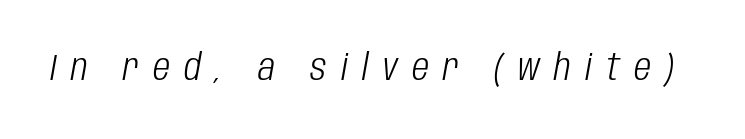
The image shows 37 px light, condensed type, italic (leaning right); set unusually wide letter spacing (+0.38 em), not underlined; low stroke contrast and a large x-height.
